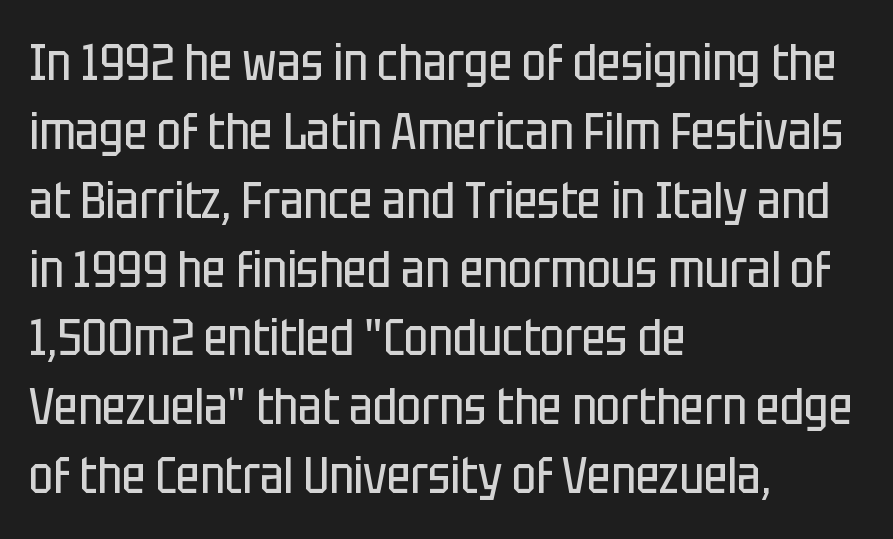
The image shows 51 px regular-weight, condensed sans-serif type, upright; set left-aligned, normal line spacing (1.35x), normal letter spacing, not underlined; low stroke contrast and a large x-height.
